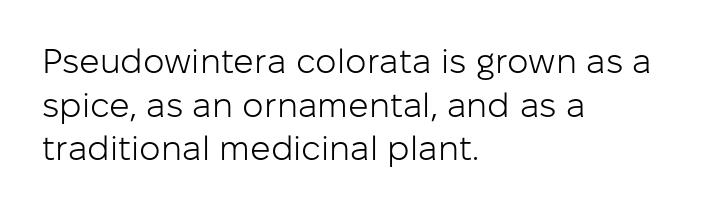
Q: Is the text bold? A: No.
Q: Is the text italic (slanted)? A: No, it is upright.
Q: Is the typeface a serif or a sans-serif typeface? A: Sans-serif.
Q: Is the text underlined? A: No.
Q: How is the paragraph aligned? A: Left-aligned.
Q: Is the spacing between letters normal or unusually wide? A: Normal.
Q: Is the spacing between lines tight, normal or loose? A: Normal.
Q: Width (condensed, normal, or wide)? A: Normal.
Q: Stroke contrast? A: Low.
Q: x-height? A: Medium.
Q: Monospaced? A: No.
